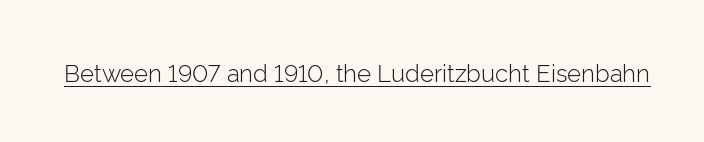
Q: Is the text bold? A: No.
Q: Is the text italic (slanted)? A: No, it is upright.
Q: Is the text underlined? A: Yes.
Q: Is the spacing between letters normal or unusually wide? A: Normal.
